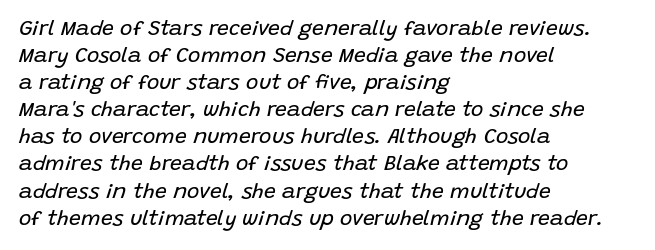
Q: Is the text bold? A: No.
Q: Is the text italic (slanted)? A: Yes, it leans right by about 15 degrees.
Q: Is the text underlined? A: No.
Q: How is the paragraph aligned? A: Left-aligned.
Q: Is the spacing between letters normal or unusually wide? A: Normal.
Q: Is the spacing between lines tight, normal or loose? A: Normal.
